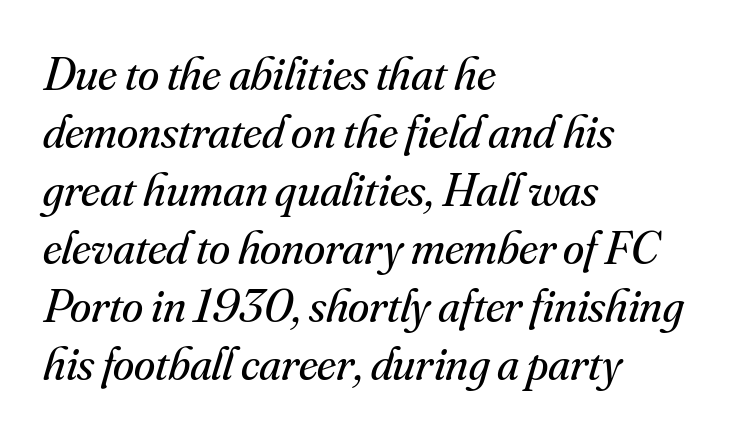
Q: Is the text bold? A: No.
Q: Is the text italic (slanted)? A: Yes, it leans right by about 16 degrees.
Q: Is the typeface a serif or a sans-serif typeface? A: Serif.
Q: Is the text underlined? A: No.
Q: How is the paragraph aligned? A: Left-aligned.
Q: Is the spacing between letters normal or unusually wide? A: Normal.
Q: Width (condensed, normal, or wide)? A: Normal.
Q: Stroke contrast? A: Medium.
Q: x-height? A: Small.
Q: Monospaced? A: No.
